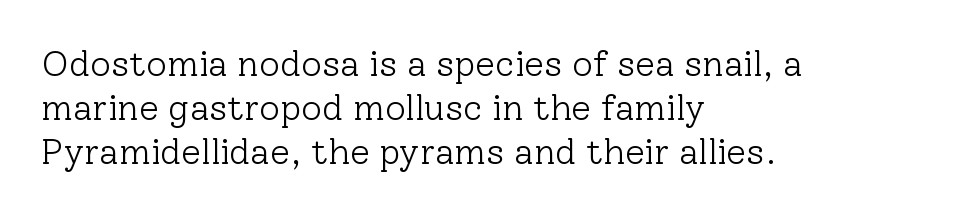
{"serif": "yes", "italic": "no", "bold": "no", "weight": "light", "width": "normal", "stroke_contrast": "low", "x_height": "medium", "monospaced": "no", "underline": "no", "align": "left", "line_spacing_ratio": 1.22, "letter_spacing": "normal", "letter_spacing_em": 0.0, "glyph_px": 36}
